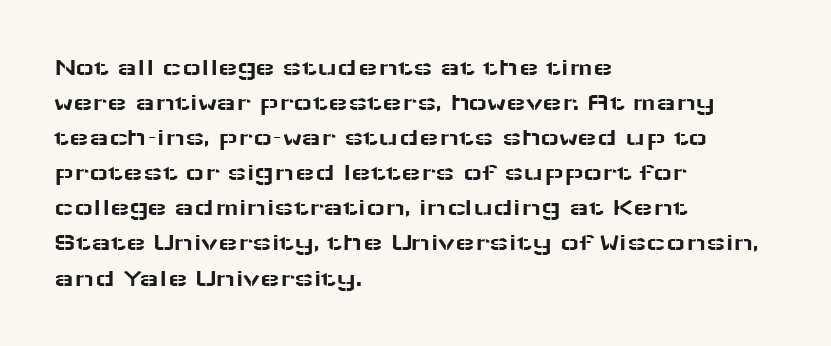
The image shows 26 px text type, upright; set left-aligned, normal line spacing (1.35x), normal letter spacing, not underlined.
